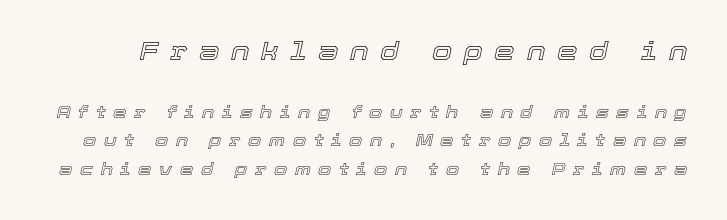
The image shows 26 px text type, italic (leaning right); set normal line spacing (1.69x), unusually wide letter spacing (+0.45 em), not underlined; the first (top) block is 1.53x larger.
